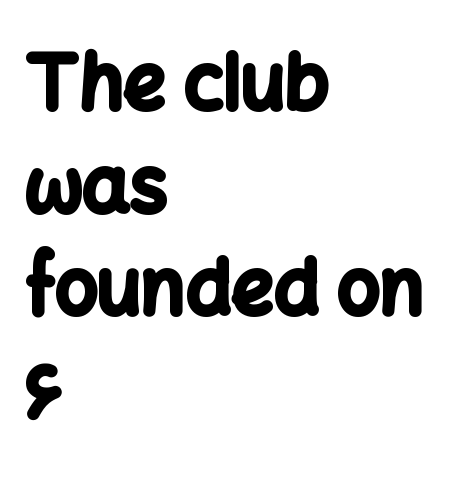
Q: Is the text bold? A: Yes.
Q: Is the text italic (slanted)? A: No, it is upright.
Q: Is the typeface a serif or a sans-serif typeface? A: Sans-serif.
Q: Is the text underlined? A: No.
Q: How is the paragraph aligned? A: Left-aligned.
Q: Is the spacing between letters normal or unusually wide? A: Normal.
Q: Is the spacing between lines tight, normal or loose? A: Normal.
Q: Width (condensed, normal, or wide)? A: Normal.
Q: Stroke contrast? A: Low.
Q: x-height? A: Medium.
Q: Monospaced? A: No.
